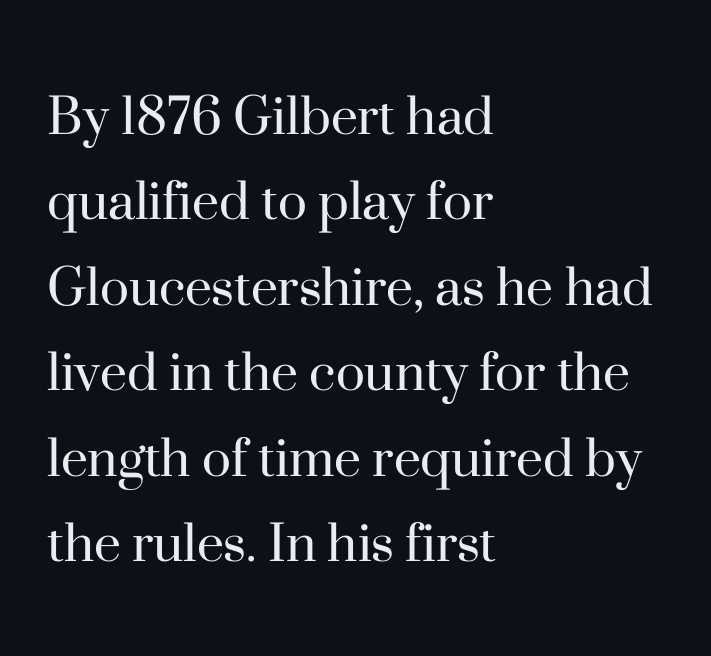
{"serif": "yes", "italic": "no", "bold": "no", "weight": "regular", "width": "normal", "stroke_contrast": "high", "x_height": "small", "monospaced": "no", "underline": "no", "align": "left", "line_spacing": "normal", "line_spacing_ratio": 1.4, "letter_spacing": "normal", "letter_spacing_em": 0.0, "glyph_px": 61}
